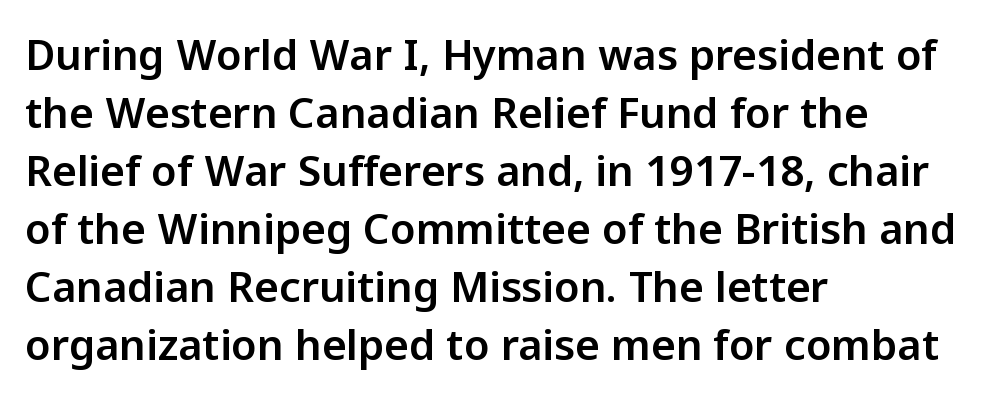
{"serif": "no", "italic": "no", "width": "normal", "stroke_contrast": "low", "x_height": "medium", "monospaced": "no", "underline": "no", "align": "left", "line_spacing": "normal", "line_spacing_ratio": 1.38, "letter_spacing": "normal", "letter_spacing_em": 0.0, "glyph_px": 42}
